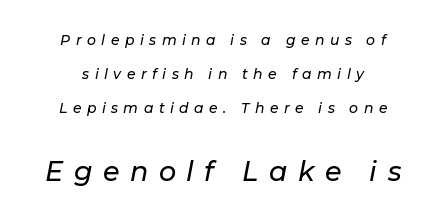
The image shows 27 px text type, italic (leaning right); set centered, loose line spacing (2.42x), unusually wide letter spacing (+0.39 em), not underlined; the second (bottom) block is 1.93x larger.
